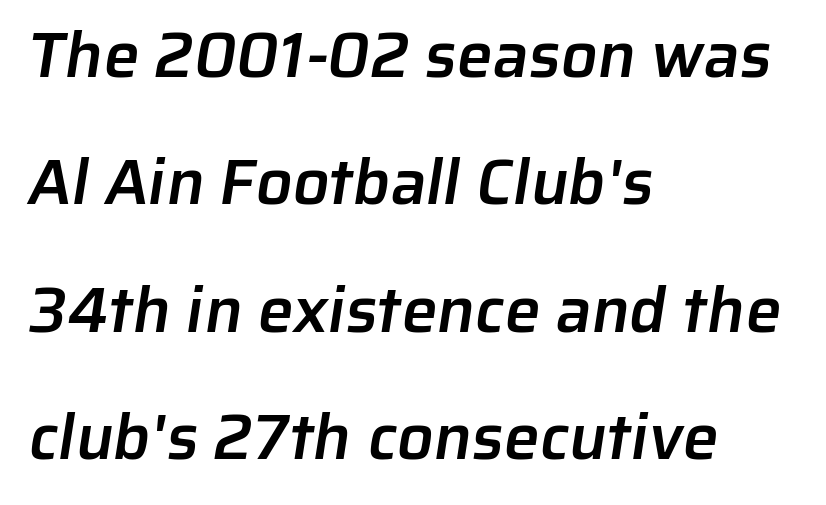
This sample has the flowing, uneven cadence of proportional lettering. Horizontally, the lines are justified to the leading edge only. Plain, unruled lines of type. Baseline-to-baseline distance is far greater than the letter height. This is moderately heavy type, rendered in semibold.
